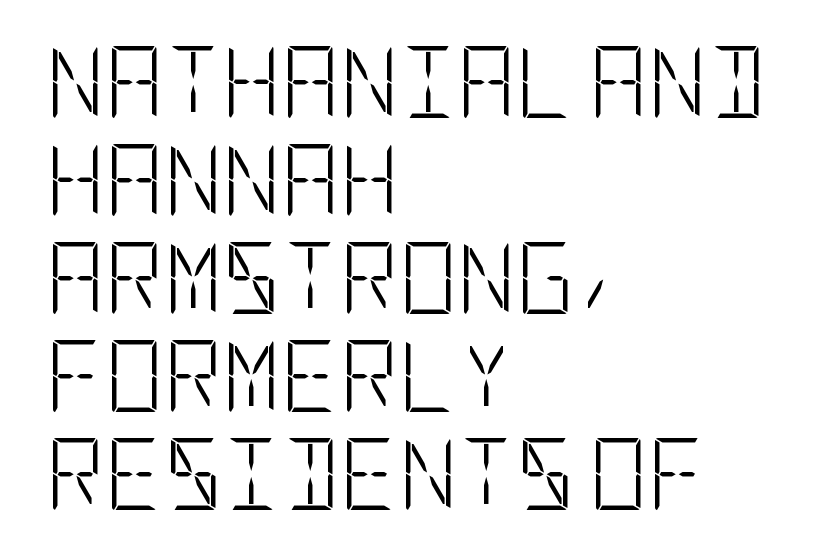
The image shows 72 px light, condensed sans-serif type, upright; set left-aligned, normal line spacing (1.36x), normal letter spacing, not underlined; low stroke contrast and a large x-height.
